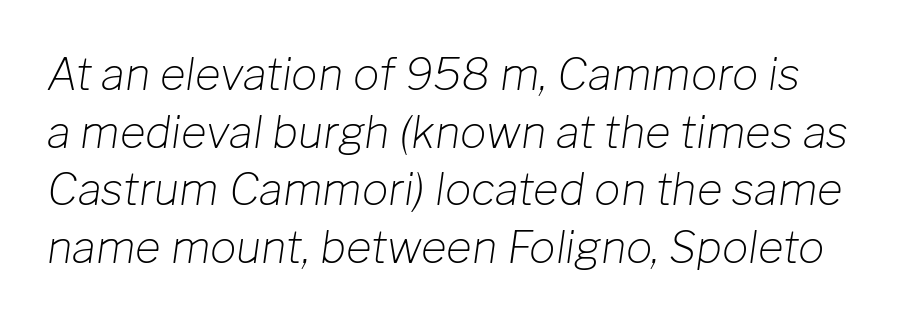
The image shows 44 px light type, italic (leaning right); set normal line spacing (1.31x), normal letter spacing, not underlined; low stroke contrast and a medium x-height.
